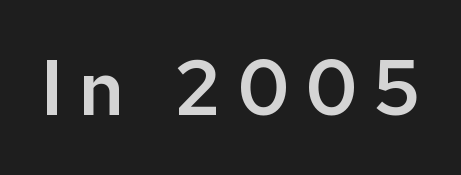
Q: Is the text italic (slanted)? A: No, it is upright.
Q: Is the typeface a serif or a sans-serif typeface? A: Sans-serif.
Q: Is the text underlined? A: No.
Q: Is the spacing between letters normal or unusually wide? A: Unusually wide.
Q: Width (condensed, normal, or wide)? A: Normal.
Q: Stroke contrast? A: Low.
Q: x-height? A: Medium.
Q: Monospaced? A: No.
